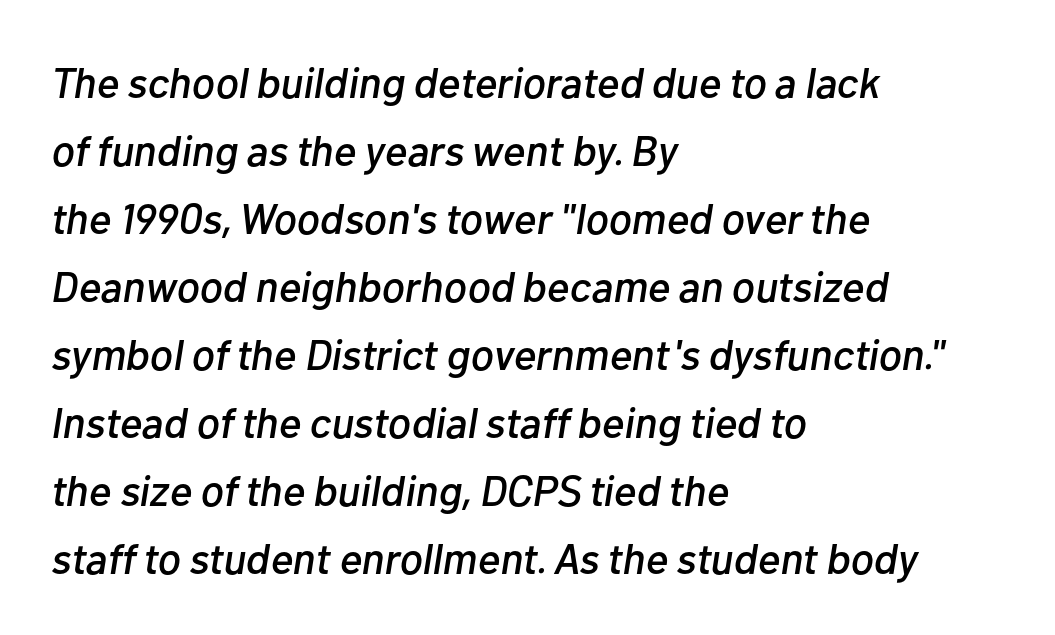
The letters sit at their default tracking, neither squeezed nor spread. Has an underline been added? It has not. This sample uses an oblique cut, with every glyph tilted off the vertical. The text block is weighted toward the left margin, trailing off unevenly rightward.
